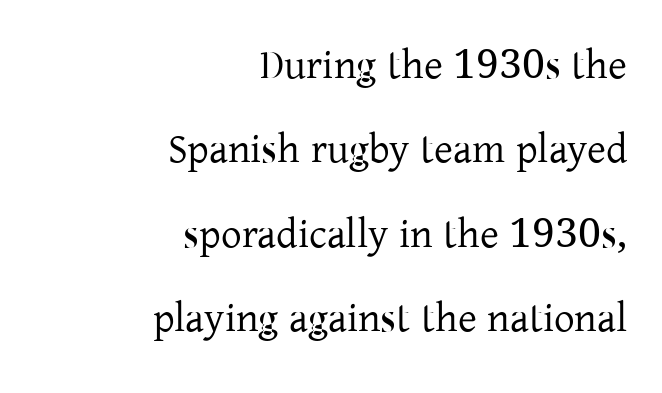
Q: Is the text bold? A: No.
Q: Is the text italic (slanted)? A: No, it is upright.
Q: Is the typeface a serif or a sans-serif typeface? A: Serif.
Q: Is the text underlined? A: No.
Q: How is the paragraph aligned? A: Right-aligned.
Q: Is the spacing between letters normal or unusually wide? A: Normal.
Q: Is the spacing between lines tight, normal or loose? A: Loose.
Q: Width (condensed, normal, or wide)? A: Normal.
Q: Stroke contrast? A: Low.
Q: x-height? A: Medium.
Q: Monospaced? A: No.
